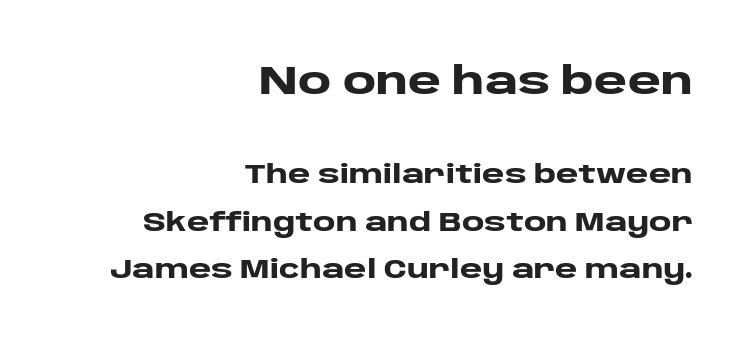
How heavy is the stroke? Heavy — this is a bold. Observe the ordinary spacing: letters are neighbours, not strangers. A typesetter would mark this as roman, not italic. The typeface chosen for these lines omits serifs. This sample has the flowing, uneven cadence of proportional lettering. Has an underline been added? It has not.
